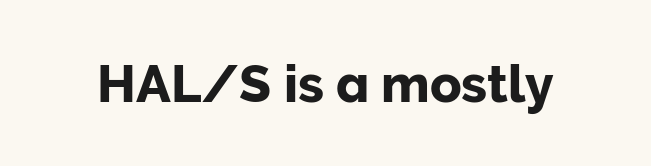
Q: Is the text italic (slanted)? A: No, it is upright.
Q: Is the typeface a serif or a sans-serif typeface? A: Sans-serif.
Q: Is the text underlined? A: No.
Q: Is the spacing between letters normal or unusually wide? A: Normal.
Q: Width (condensed, normal, or wide)? A: Normal.
Q: Stroke contrast? A: Low.
Q: x-height? A: Medium.
Q: Monospaced? A: No.
